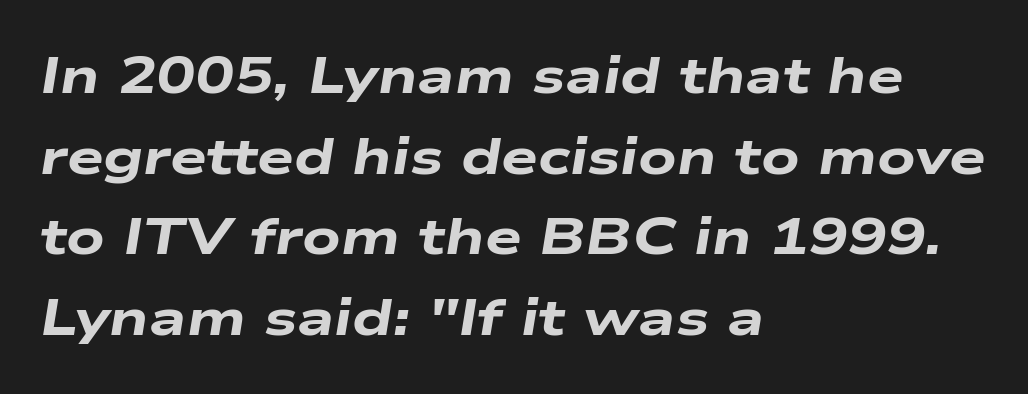
{"italic": "yes", "lean": "right", "slant_degrees": 9, "bold": "yes", "weight": "heavy", "width": "wide", "stroke_contrast": "low", "x_height": "medium", "monospaced": "no", "underline": "no", "align": "left", "line_spacing": "normal", "line_spacing_ratio": 1.55, "letter_spacing": "normal", "letter_spacing_em": 0.0, "glyph_px": 52}
